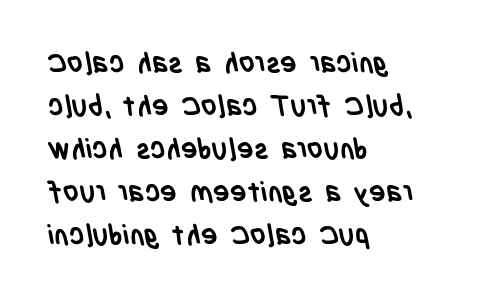
{"serif": "no", "bold": "yes", "weight": "semibold", "width": "condensed", "stroke_contrast": "low", "x_height": "large", "monospaced": "no", "underline": "no", "align": "left", "line_spacing": "normal", "line_spacing_ratio": 1.54, "letter_spacing": "normal", "letter_spacing_em": 0.0, "glyph_px": 28}
